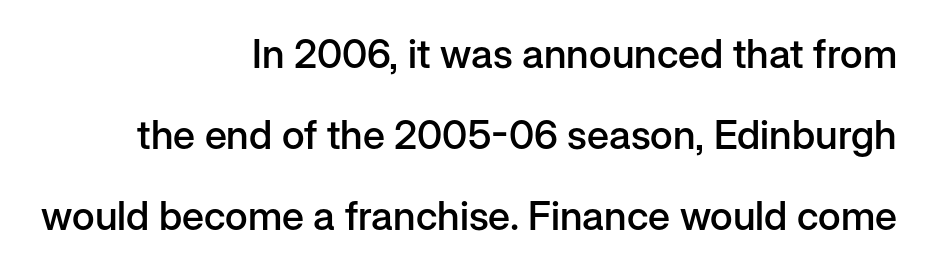
{"serif": "no", "italic": "no", "bold": "semi", "weight": "semibold", "width": "normal", "stroke_contrast": "low", "x_height": "medium", "monospaced": "no", "underline": "no", "align": "right", "line_spacing": "loose", "line_spacing_ratio": 2.03, "letter_spacing": "normal", "letter_spacing_em": 0.0, "glyph_px": 40}
